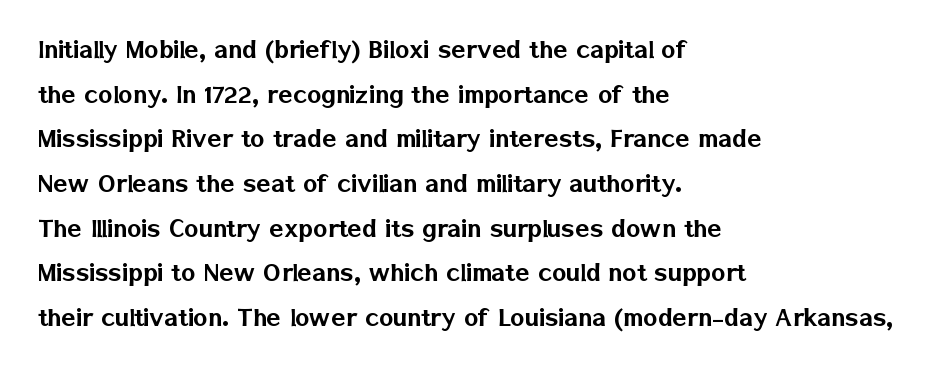
{"serif": "no", "italic": "no", "width": "normal", "stroke_contrast": "low", "x_height": "medium", "monospaced": "no", "underline": "no", "align": "left", "line_spacing": "normal", "line_spacing_ratio": 1.49, "letter_spacing": "normal", "letter_spacing_em": 0.0, "glyph_px": 30}
